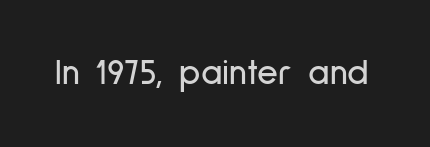
The image shows 36 px condensed sans-serif type, upright; set normal letter spacing, not underlined; low stroke contrast and a medium x-height.
